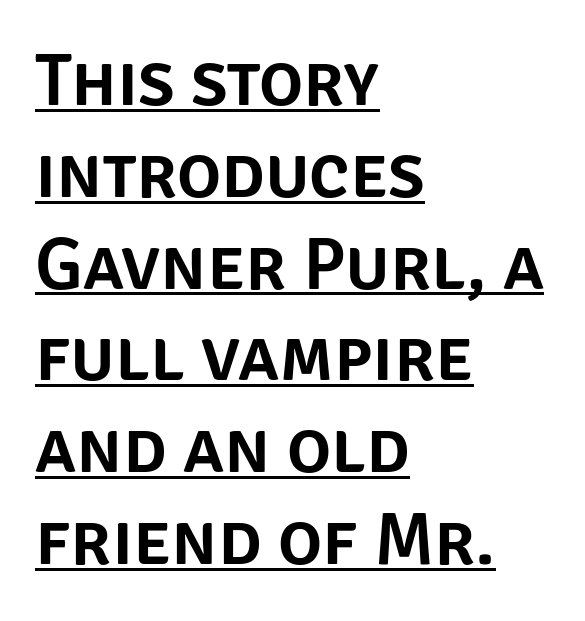
Classification — sans serif. The rendering uses natural spacing where letterforms have individual widths. These lines were composed using upright roman letters. The paragraph has a hard left edge and a soft right edge. Compared with typical body copy, the letter spacing here is the same.
